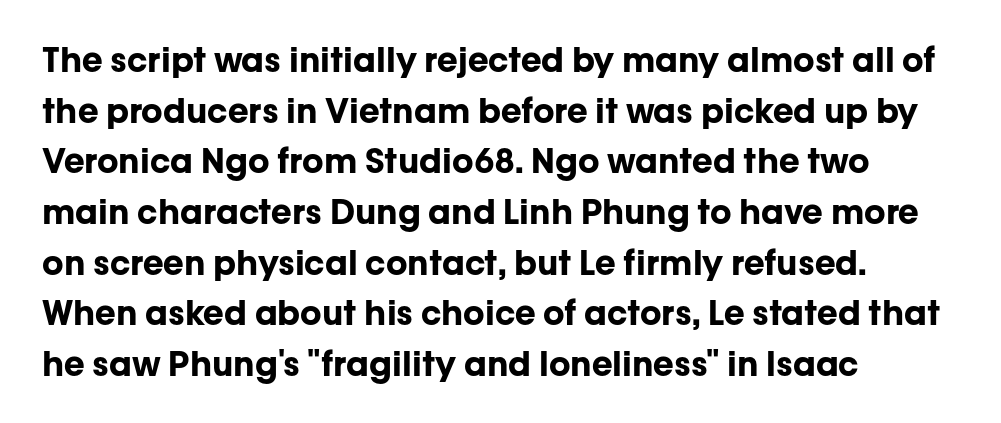
Q: Is the text bold? A: Yes.
Q: Is the text italic (slanted)? A: No, it is upright.
Q: Is the typeface a serif or a sans-serif typeface? A: Sans-serif.
Q: Is the text underlined? A: No.
Q: How is the paragraph aligned? A: Left-aligned.
Q: Is the spacing between letters normal or unusually wide? A: Normal.
Q: Is the spacing between lines tight, normal or loose? A: Normal.
Q: Width (condensed, normal, or wide)? A: Normal.
Q: Stroke contrast? A: Low.
Q: x-height? A: Medium.
Q: Monospaced? A: No.
